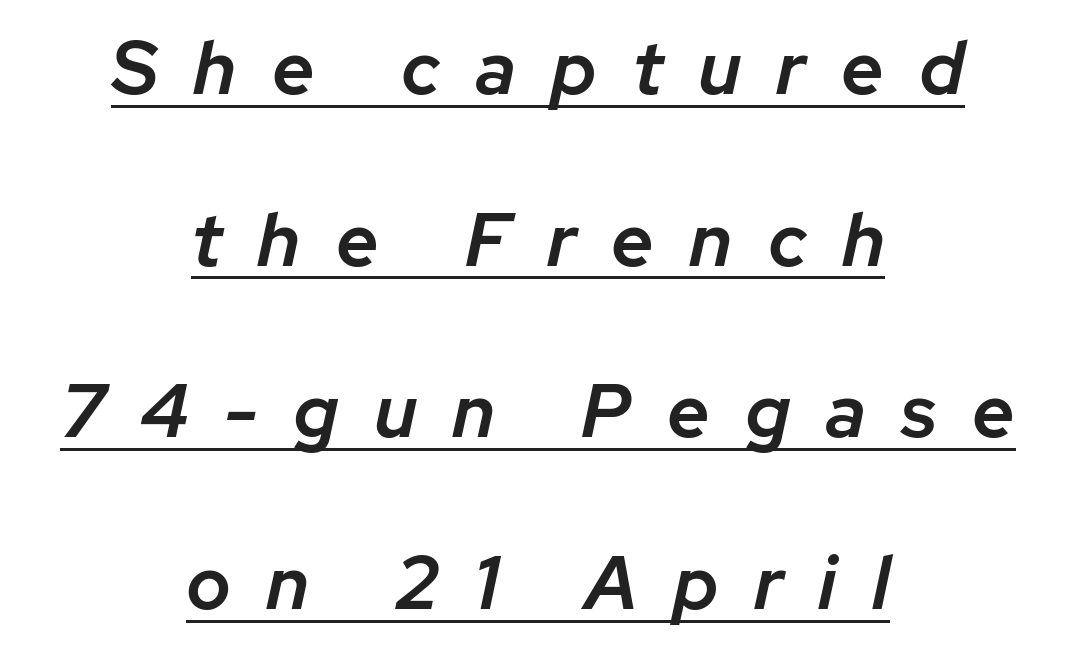
Horizontal alignment here is central, giving a formal, balanced look. Substantial extra tracking has been applied to these lines. Italic: yes, the glyphs are oblique. Think of a printed novel: that variable character pitch is what you see here.
